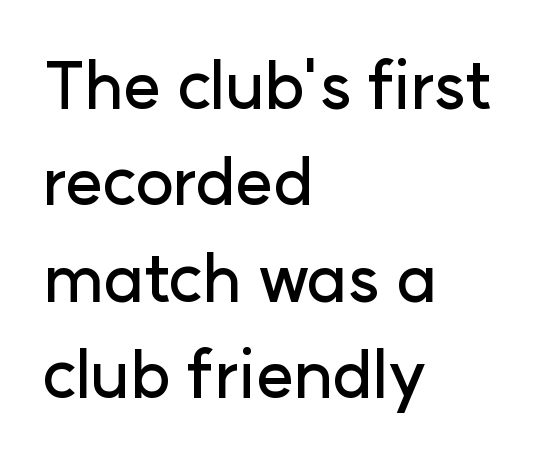
Q: Is the text italic (slanted)? A: No, it is upright.
Q: Is the typeface a serif or a sans-serif typeface? A: Sans-serif.
Q: Is the text underlined? A: No.
Q: How is the paragraph aligned? A: Left-aligned.
Q: Is the spacing between letters normal or unusually wide? A: Normal.
Q: Is the spacing between lines tight, normal or loose? A: Normal.
Q: Width (condensed, normal, or wide)? A: Normal.
Q: Stroke contrast? A: Low.
Q: x-height? A: Medium.
Q: Monospaced? A: No.
